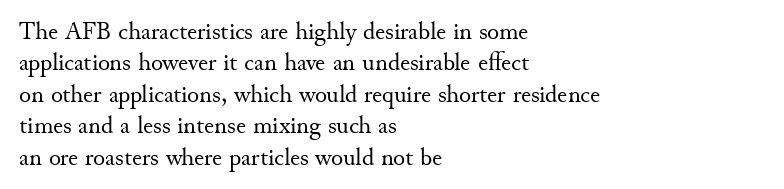
The image shows 25 px text type, upright; set left-aligned, normal line spacing (1.26x), normal letter spacing, not underlined.
